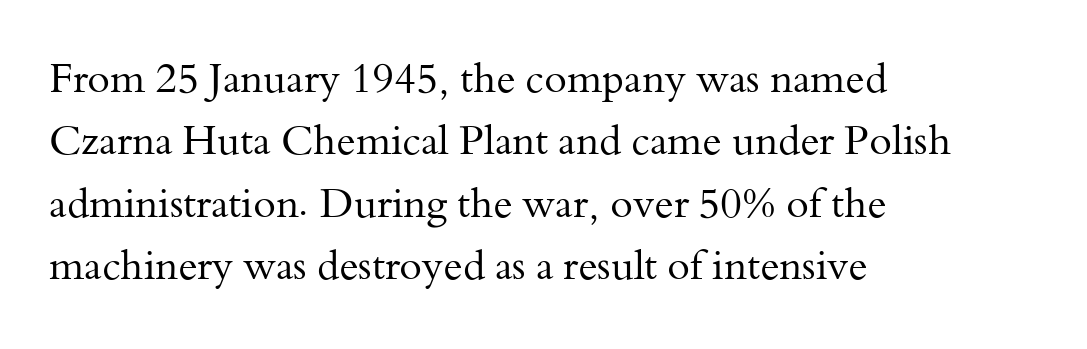
Q: Is the text bold? A: No.
Q: Is the text italic (slanted)? A: No, it is upright.
Q: Is the typeface a serif or a sans-serif typeface? A: Serif.
Q: Is the text underlined? A: No.
Q: How is the paragraph aligned? A: Left-aligned.
Q: Is the spacing between letters normal or unusually wide? A: Normal.
Q: Is the spacing between lines tight, normal or loose? A: Normal.
Q: Width (condensed, normal, or wide)? A: Normal.
Q: Stroke contrast? A: Medium.
Q: x-height? A: Small.
Q: Monospaced? A: No.
